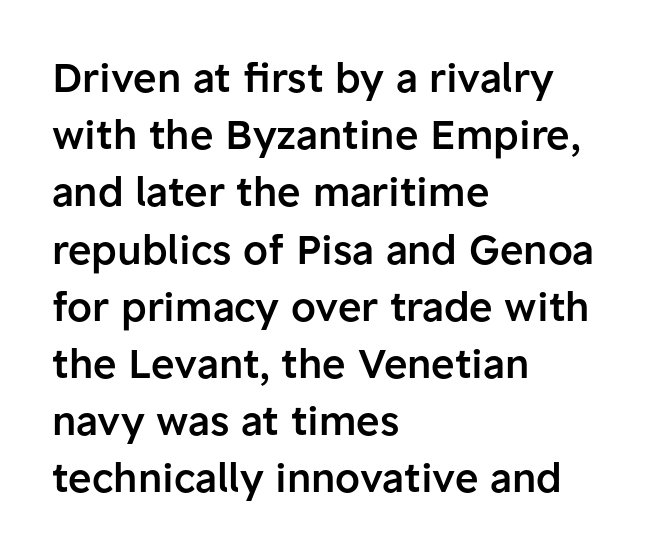
Q: Is the text bold? A: Semi-bold.
Q: Is the text italic (slanted)? A: No, it is upright.
Q: Is the typeface a serif or a sans-serif typeface? A: Sans-serif.
Q: Is the text underlined? A: No.
Q: How is the paragraph aligned? A: Left-aligned.
Q: Is the spacing between letters normal or unusually wide? A: Normal.
Q: Is the spacing between lines tight, normal or loose? A: Normal.
Q: Width (condensed, normal, or wide)? A: Normal.
Q: Stroke contrast? A: Low.
Q: x-height? A: Medium.
Q: Monospaced? A: No.
